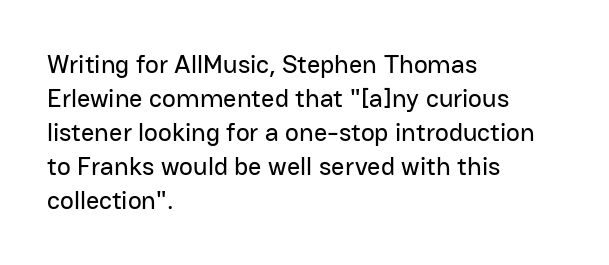
The passage is arranged the way most books set body copy — flush left. This is roman type, the default non-slanted kind. The rows are spaced the way most documents space them. The letterforms sit shoulder to shoulder at normal distance. Honestly, there is no underline to notice here at all.
